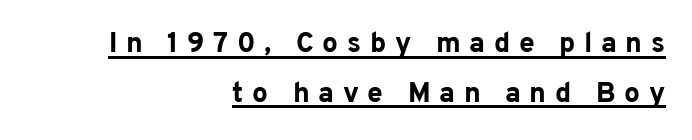
Q: Is the text bold? A: Yes.
Q: Is the text italic (slanted)? A: No, it is upright.
Q: Is the typeface a serif or a sans-serif typeface? A: Sans-serif.
Q: Is the text underlined? A: Yes.
Q: How is the paragraph aligned? A: Right-aligned.
Q: Is the spacing between letters normal or unusually wide? A: Unusually wide.
Q: Width (condensed, normal, or wide)? A: Normal.
Q: Stroke contrast? A: Low.
Q: x-height? A: Medium.
Q: Monospaced? A: No.
